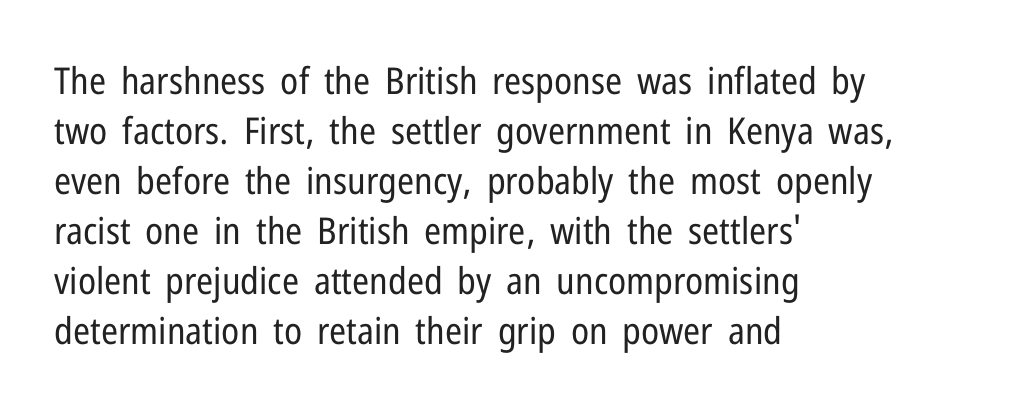
The image shows 37 px regular-weight, condensed sans-serif type, upright; set left-aligned, normal line spacing (1.35x), normal letter spacing, not underlined; low stroke contrast and a medium x-height.
